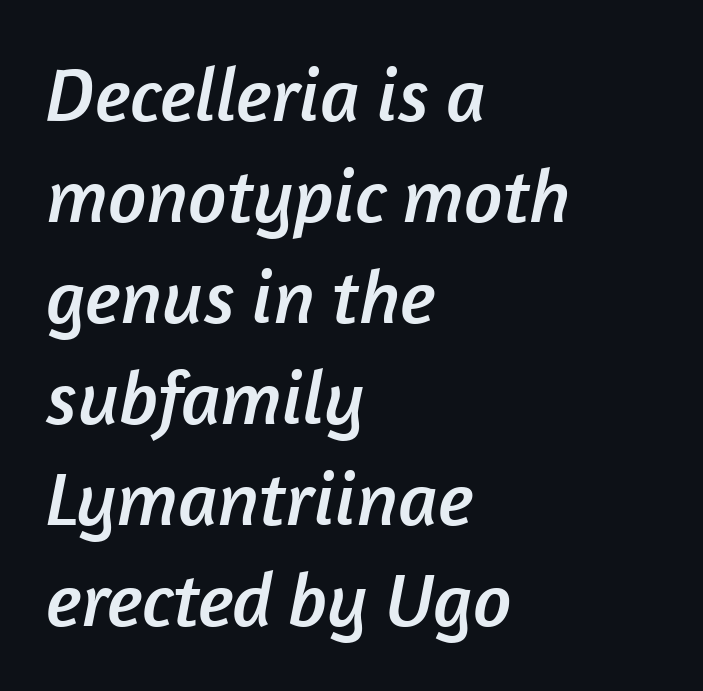
The image shows 76 px sans-serif type; set left-aligned, normal line spacing (1.33x), normal letter spacing, not underlined; low stroke contrast and a medium x-height.
